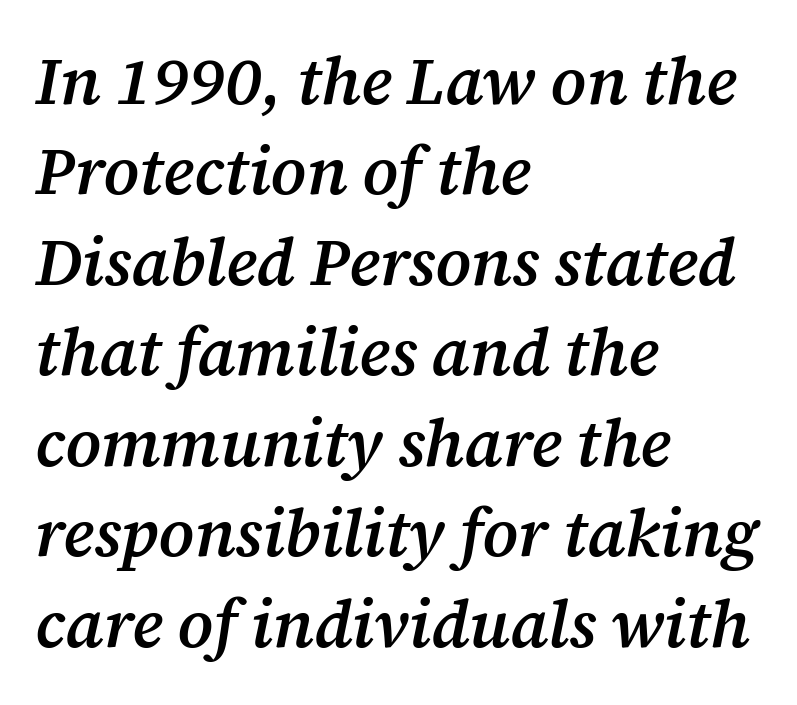
The image shows 66 px semibold serif type, italic (leaning right); set left-aligned, normal line spacing (1.37x), normal letter spacing, not underlined; medium stroke contrast and a medium x-height.
